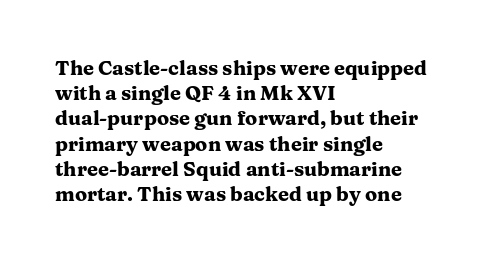
{"italic": "no", "bold": "yes", "underline": "no", "align": "left", "line_spacing": "normal", "line_spacing_ratio": 1.26, "letter_spacing": "normal", "letter_spacing_em": 0.0, "glyph_px": 20}
